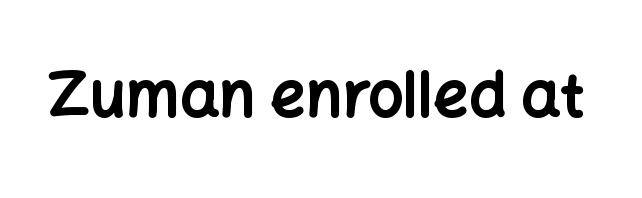
The glyphs are unaccompanied by any horizontal stroke below them. You'd pick this weight for a headline — it's a proper bold. The rendering keeps characters at their native spacing. Note: no serifs on the glyphs. Tall strokes in this sample are plumb rather than angled. This sample has the flowing, uneven cadence of proportional lettering.
